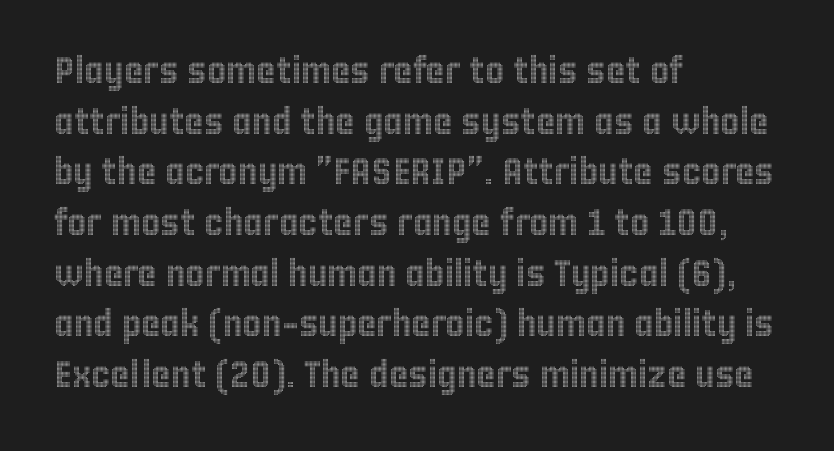
Looks like regular typesetting: each glyph gets only the width it needs. Italic: no, the glyphs are upright roman. The lines in this sample share a left origin and differ only in where they stop. Compared with typical body copy, the letter spacing here is the same. Anything drawn beneath the words? Only blank space. Whoever set this chose a conventional vertical rhythm.
